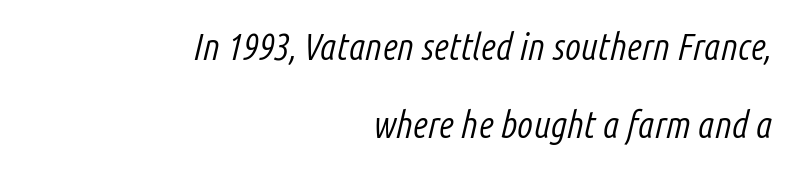
Widely set lines give the paragraph a tall, airy silhouette. Does the lettering tilt? It does — this is italic. Short note: letters normally spaced. The strip under each line holds only bare page. The letters advance in unequal steps, a hallmark of proportional type.
